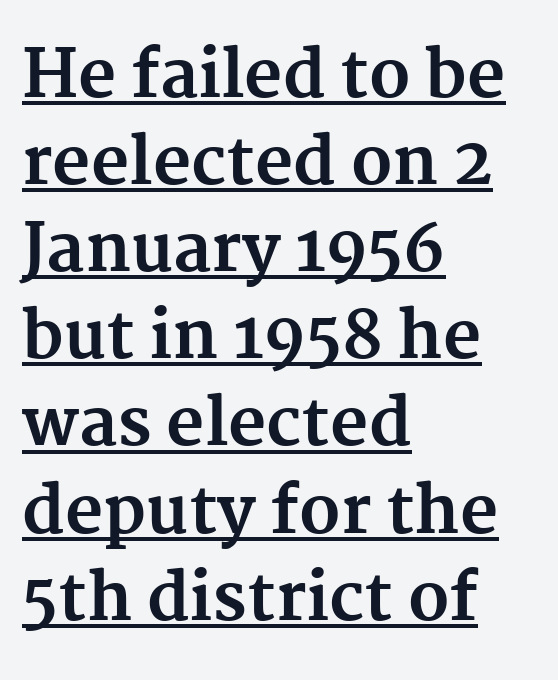
{"serif": "yes", "italic": "no", "bold": "yes", "weight": "bold", "width": "normal", "stroke_contrast": "medium", "x_height": "medium", "monospaced": "no", "underline": "yes", "align": "left", "line_spacing": "normal", "line_spacing_ratio": 1.32, "letter_spacing": "normal", "letter_spacing_em": 0.0, "glyph_px": 66}
